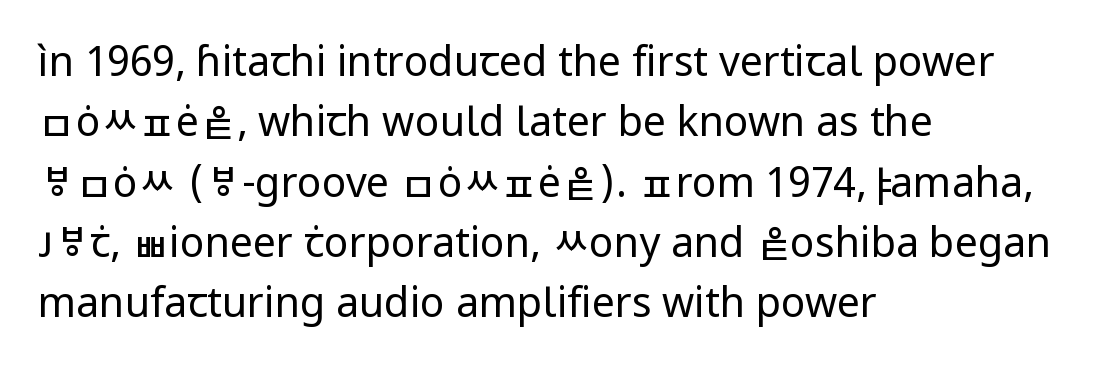
Vertical strokes here are truly vertical. Decoration check: the copy has no underline. The line-height multiplier appears to be the usual default. Each word holds together tightly as a unit, with standard inter-letter gaps.
